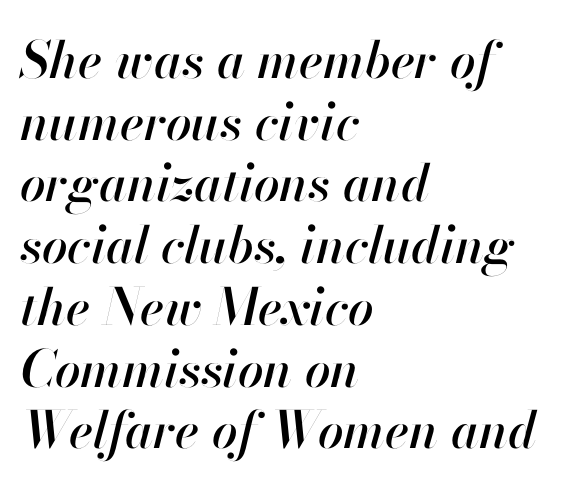
The image shows 51 px text type, italic (leaning right); set left-aligned, line spacing 1.21x, normal letter spacing, not underlined; high stroke contrast and a small x-height.
